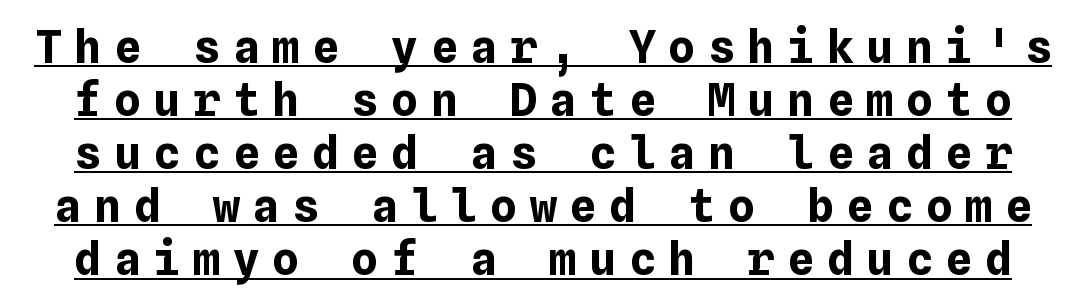
Q: Is the text bold? A: Yes.
Q: Is the text italic (slanted)? A: No, it is upright.
Q: Is the text underlined? A: Yes.
Q: Is the spacing between letters normal or unusually wide? A: Unusually wide.
Q: Width (condensed, normal, or wide)? A: Normal.
Q: Stroke contrast? A: Low.
Q: x-height? A: Medium.
